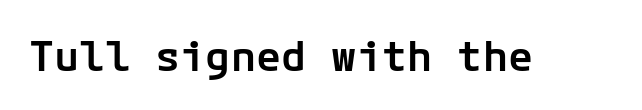
The image shows 42 px semibold sans-serif type, upright; set normal letter spacing, not underlined; low stroke contrast and a medium x-height.
